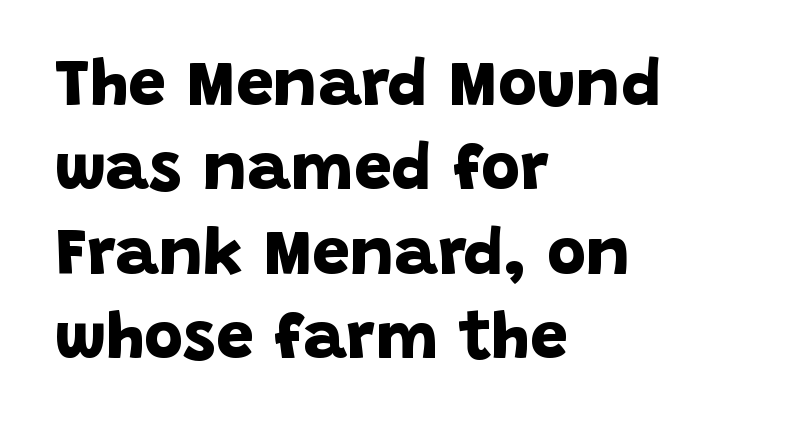
Q: Is the text bold? A: Yes.
Q: Is the typeface a serif or a sans-serif typeface? A: Sans-serif.
Q: Is the text underlined? A: No.
Q: How is the paragraph aligned? A: Left-aligned.
Q: Is the spacing between letters normal or unusually wide? A: Normal.
Q: Is the spacing between lines tight, normal or loose? A: Normal.
Q: Width (condensed, normal, or wide)? A: Normal.
Q: Stroke contrast? A: Low.
Q: x-height? A: Large.
Q: Monospaced? A: No.
